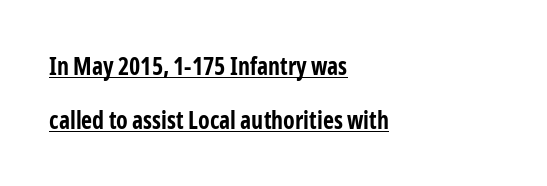
The image shows 24 px bold type, upright; set left-aligned, loose line spacing (2.23x), normal letter spacing, underlined.
